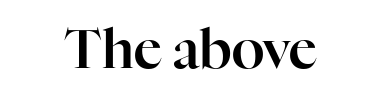
{"serif": "yes", "italic": "no", "width": "normal", "stroke_contrast": "high", "x_height": "medium", "monospaced": "no", "underline": "no", "letter_spacing": "normal", "letter_spacing_em": 0.0, "glyph_px": 54}
